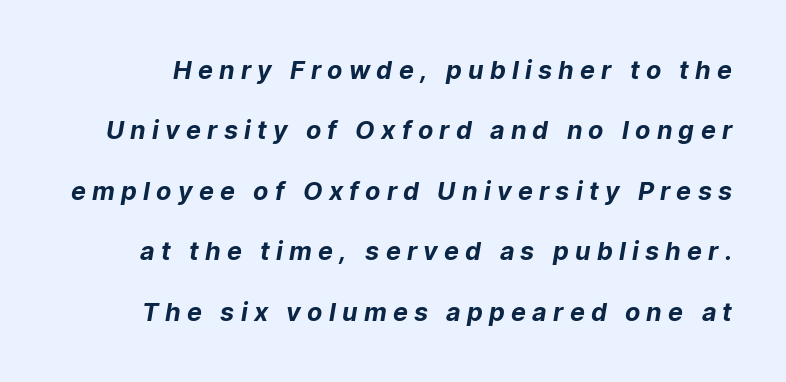
{"bold": "yes", "underline": "no", "line_spacing": "loose", "line_spacing_ratio": 2.42, "letter_spacing": "wide", "letter_spacing_em": 0.25, "glyph_px": 25}
